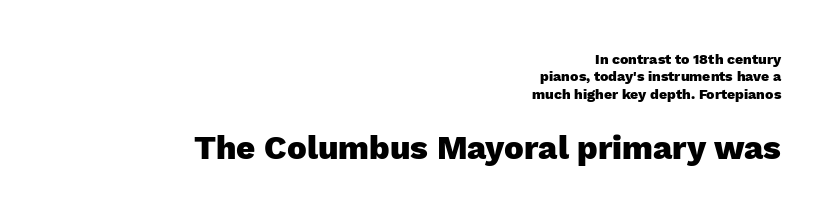
Q: Is the text bold? A: Yes.
Q: Is the text italic (slanted)? A: No, it is upright.
Q: Is the typeface a serif or a sans-serif typeface? A: Sans-serif.
Q: Is the text underlined? A: No.
Q: How is the paragraph aligned? A: Right-aligned.
Q: Is the spacing between letters normal or unusually wide? A: Normal.
Q: Which block of text is set in a larger size, the first (top) or the second (bottom)? A: The second (bottom) one.
Q: Width (condensed, normal, or wide)? A: Normal.
Q: Stroke contrast? A: Low.
Q: x-height? A: Medium.
Q: Monospaced? A: No.
